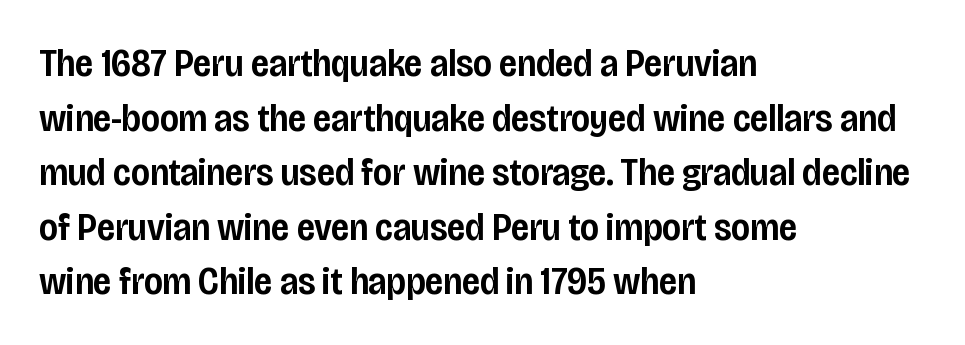
Q: Is the text bold? A: Semi-bold.
Q: Is the text italic (slanted)? A: No, it is upright.
Q: Is the typeface a serif or a sans-serif typeface? A: Sans-serif.
Q: Is the text underlined? A: No.
Q: How is the paragraph aligned? A: Left-aligned.
Q: Is the spacing between letters normal or unusually wide? A: Normal.
Q: Is the spacing between lines tight, normal or loose? A: Normal.
Q: Width (condensed, normal, or wide)? A: Condensed.
Q: Stroke contrast? A: Low.
Q: x-height? A: Large.
Q: Monospaced? A: No.
